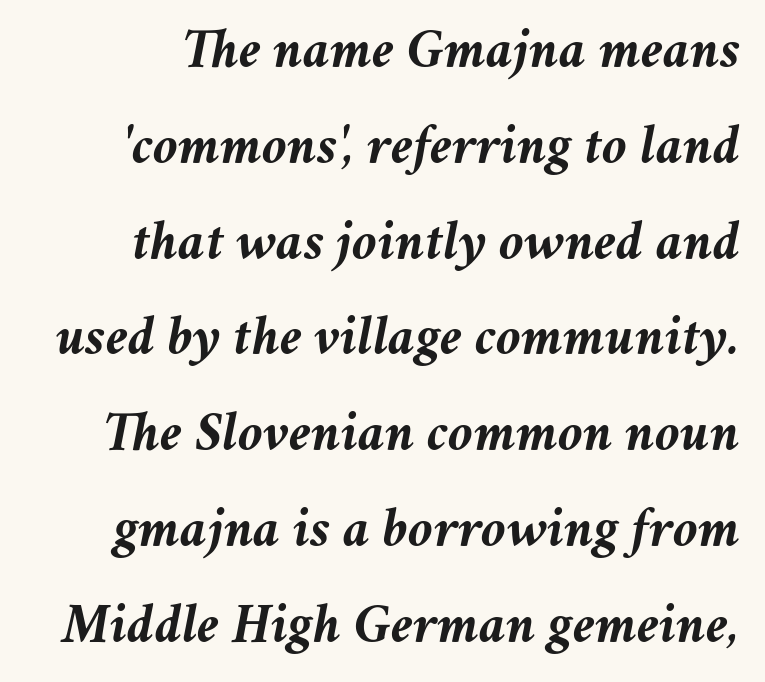
Quick note: underline off. There's an unmistakable incline to the writing here. The leading is moderate, giving the passage an even texture. These lines carry a lot of weight — the face is fully bold. Here the designer chose a conventional face with non-uniform glyph widths. This rendering leaves character spacing at its baseline value.
